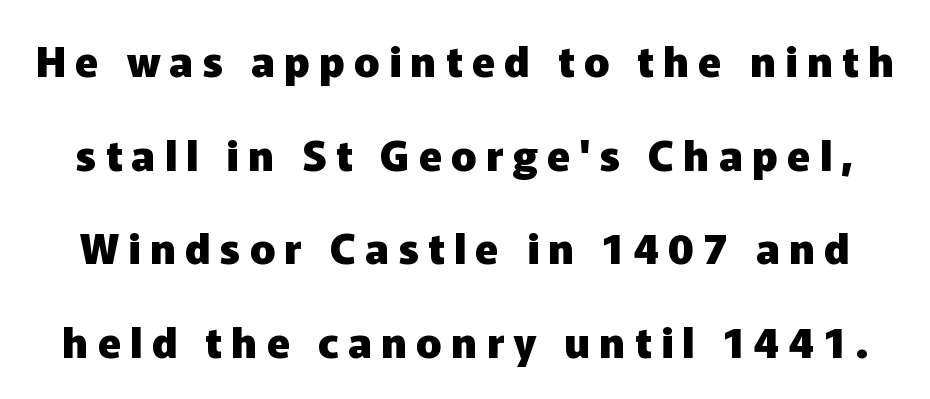
The image shows 42 px heavy sans-serif type, upright; set loose line spacing (2.23x), unusually wide letter spacing (+0.22 em), not underlined; low stroke contrast and a medium x-height.
